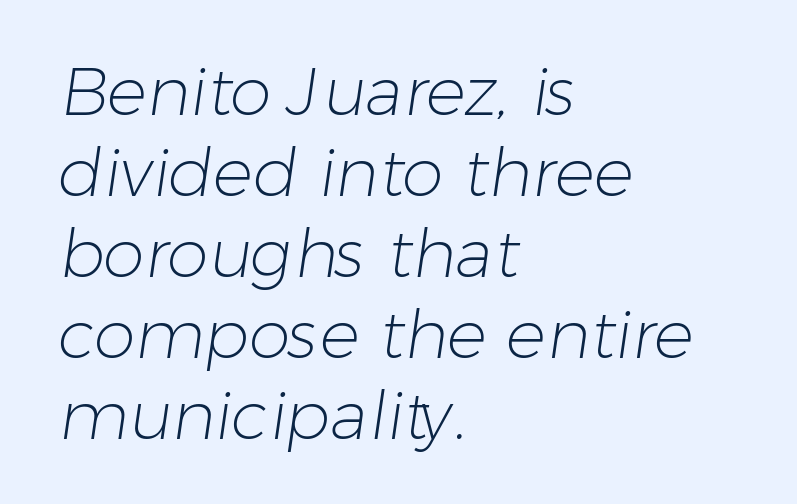
{"serif": "no", "bold": "no", "weight": "light", "width": "normal", "stroke_contrast": "low", "x_height": "medium", "monospaced": "no", "underline": "no", "align": "left", "line_spacing_ratio": 1.21, "letter_spacing": "normal", "letter_spacing_em": 0.0, "glyph_px": 67}
